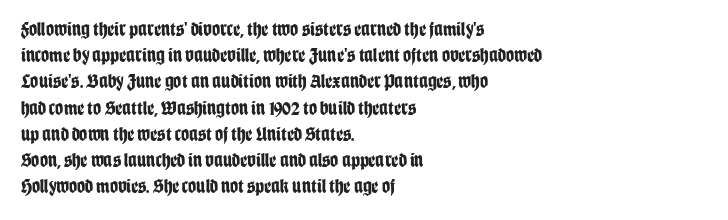
The image shows 20 px bold type, upright; set left-aligned, normal line spacing (1.31x), normal letter spacing, not underlined.
